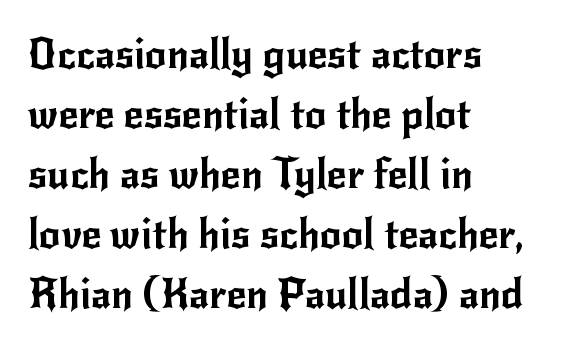
The image shows 42 px sans-serif type, upright; set left-aligned, normal line spacing (1.43x), normal letter spacing, not underlined; low stroke contrast and a small x-height.
